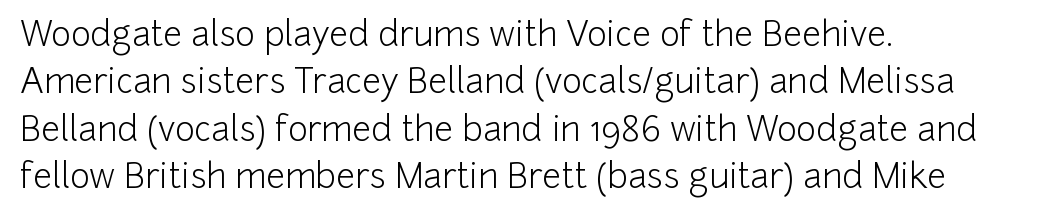
The image shows 34 px light sans-serif type, upright; set left-aligned, normal line spacing (1.39x), normal letter spacing, not underlined; low stroke contrast and a medium x-height.
